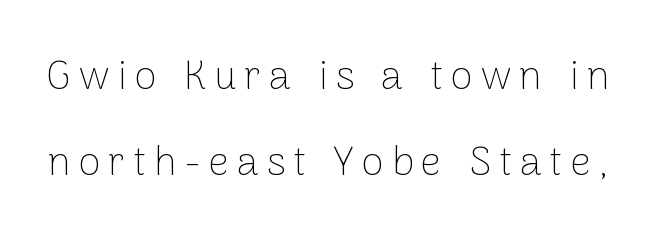
No chunkiness to these letters — they're not bold. To sum up the face: it is a sans, with no serifs. The letters stand straight up with perfectly vertical stems. Successive baselines arrive slowly, with a big drop between each. The letters advance in unequal steps, a hallmark of proportional type.
